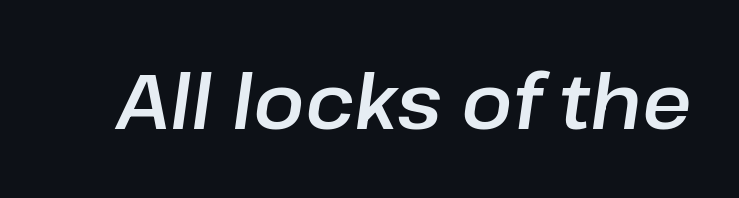
Each letter keeps its own natural width here, so spacing adapts to shape. The passage shown has conventional tracking throughout. Observe the lean: these are italic letterforms. The area under the type is left untouched.
